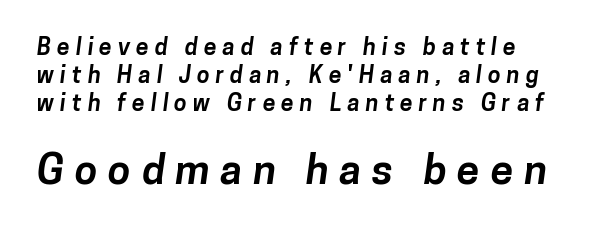
Does extra space separate the letters? Yes, quite a lot of it. Of the two passages, the one underneath uses the larger point size. In terms of weight, the rendering is a true, heavy bold. Do the characters align in a grid? No, the font is proportional.
